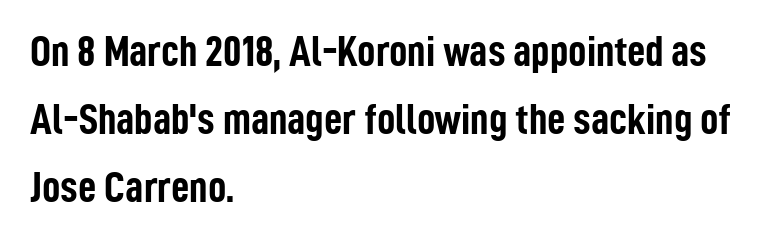
This sample uses plain, unmodified letter spacing. A typesetter would mark this as roman, not italic. Any mark beneath the type? The region is blank. Bold? Absolutely — the strokes are thick and heavy.
